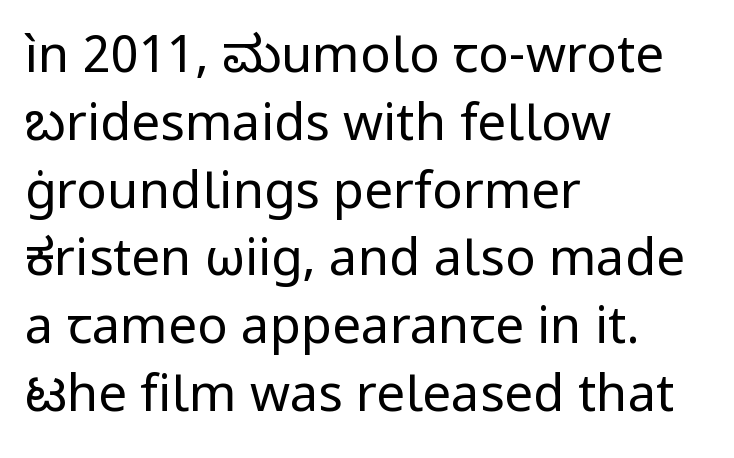
{"serif": "no", "italic": "no", "bold": "no", "weight": "regular", "width": "normal", "stroke_contrast": "low", "x_height": "medium", "monospaced": "no", "underline": "no", "align": "left", "line_spacing": "normal", "line_spacing_ratio": 1.33, "letter_spacing": "normal", "letter_spacing_em": 0.0, "glyph_px": 51}
